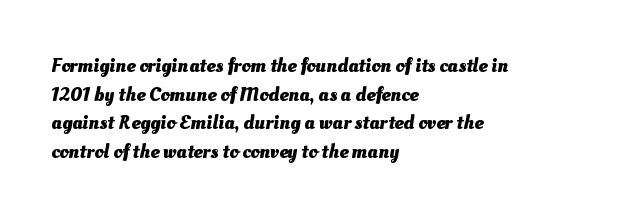
{"bold": "yes", "underline": "no", "align": "left", "line_spacing": "normal", "line_spacing_ratio": 1.43, "letter_spacing": "normal", "letter_spacing_em": 0.0, "glyph_px": 20}
